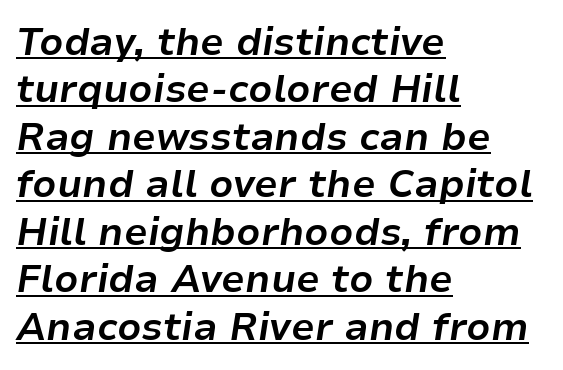
The image shows 38 px bold type, italic (leaning right); set left-aligned, normal line spacing (1.25x), normal letter spacing, underlined; low stroke contrast and a medium x-height.
